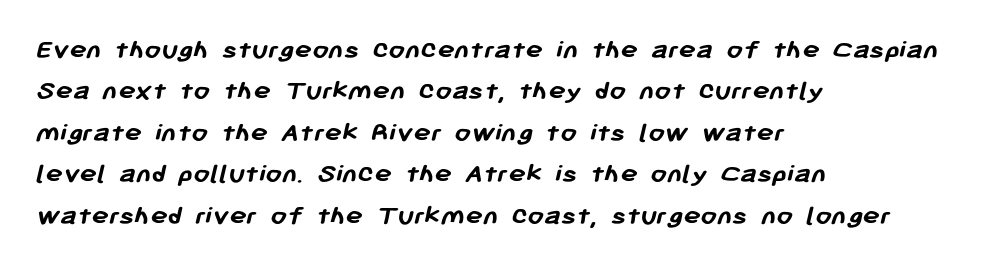
{"serif": "no", "bold": "yes", "weight": "semibold", "width": "normal", "stroke_contrast": "low", "x_height": "medium", "monospaced": "no", "underline": "no", "align": "left", "line_spacing": "normal", "line_spacing_ratio": 1.43, "letter_spacing": "normal", "letter_spacing_em": 0.0, "glyph_px": 29}
